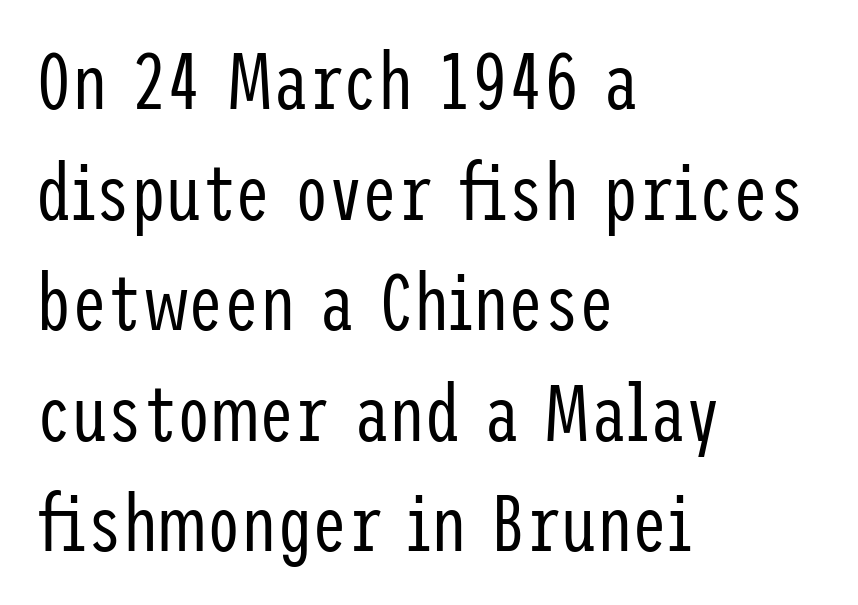
{"serif": "no", "italic": "no", "bold": "no", "weight": "regular", "width": "condensed", "stroke_contrast": "low", "x_height": "medium", "underline": "no", "align": "left", "line_spacing": "normal", "line_spacing_ratio": 1.4, "letter_spacing": "normal", "letter_spacing_em": 0.0, "glyph_px": 79}
